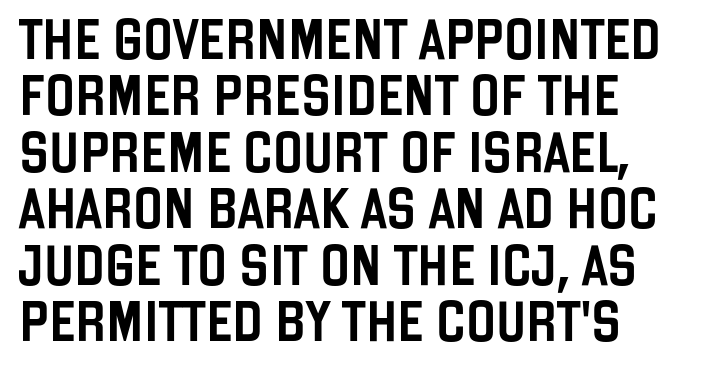
The image shows 40 px condensed sans-serif type, upright; set left-aligned, normal line spacing (1.41x), normal letter spacing, not underlined; low stroke contrast and a large x-height.
